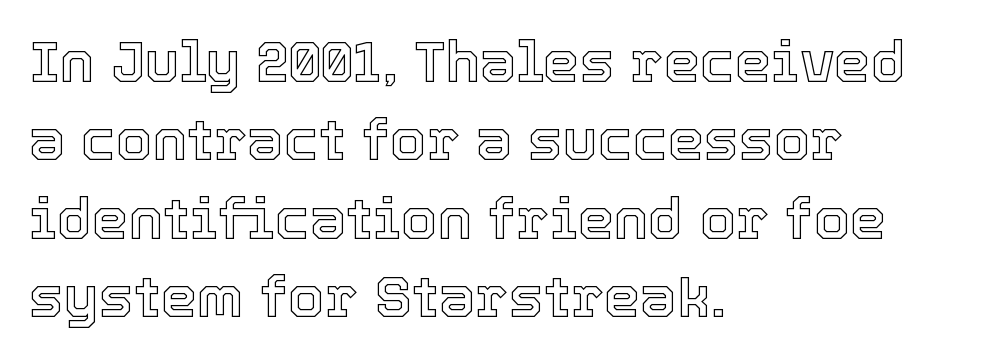
Q: Is the text italic (slanted)? A: No, it is upright.
Q: Is the text underlined? A: No.
Q: How is the paragraph aligned? A: Left-aligned.
Q: Is the spacing between letters normal or unusually wide? A: Normal.
Q: Is the spacing between lines tight, normal or loose? A: Normal.
Q: Width (condensed, normal, or wide)? A: Normal.
Q: x-height? A: Medium.
Q: Monospaced? A: No.
